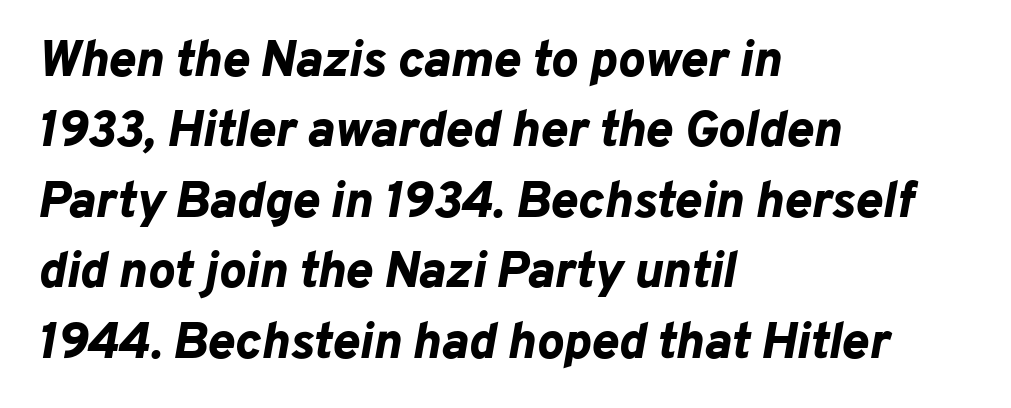
The image shows 51 px bold type, italic (leaning right); set left-aligned, normal line spacing (1.38x), normal letter spacing, not underlined; low stroke contrast and a medium x-height.
